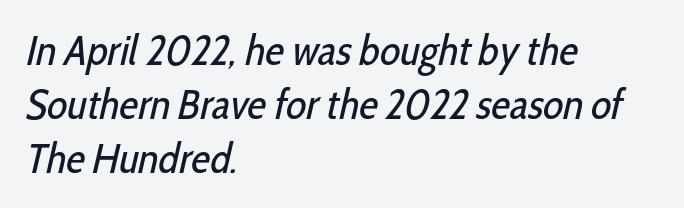
Check under the words: just untouched page. You could not count columns in this text — the font is proportionally spaced. Baseline-to-baseline distance is the conventional proportion of letter height. These lines keep a tight, regular rhythm from letter to letter. The passage shown is typeset with a sans-serif family.
